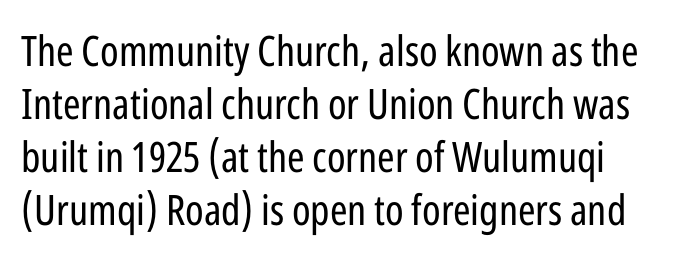
A typesetter would call this proportional, since set widths differ per character. Typographically, this falls in the sans-serif category. Letters have the restrained weight of plain body copy at most. In terms of leading, this rendering sits right in the middle. Standard letterfit; no display-style spreading of the glyphs.
